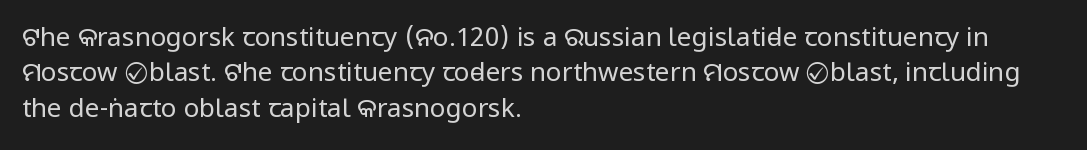
{"italic": "no", "bold": "no", "underline": "no", "align": "left", "line_spacing": "normal", "line_spacing_ratio": 1.36, "letter_spacing": "normal", "letter_spacing_em": 0.0, "glyph_px": 26}
